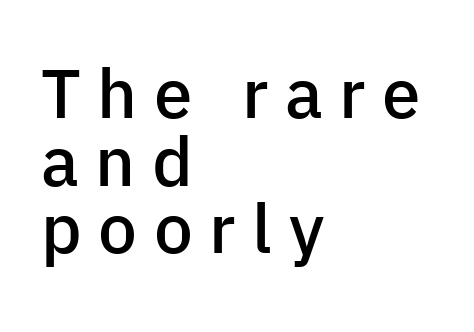
Q: Is the text bold? A: Semi-bold.
Q: Is the text italic (slanted)? A: No, it is upright.
Q: Is the typeface a serif or a sans-serif typeface? A: Sans-serif.
Q: Is the text underlined? A: No.
Q: How is the paragraph aligned? A: Left-aligned.
Q: Is the spacing between letters normal or unusually wide? A: Unusually wide.
Q: Is the spacing between lines tight, normal or loose? A: Tight.
Q: Width (condensed, normal, or wide)? A: Normal.
Q: Stroke contrast? A: Low.
Q: x-height? A: Medium.
Q: Monospaced? A: No.
